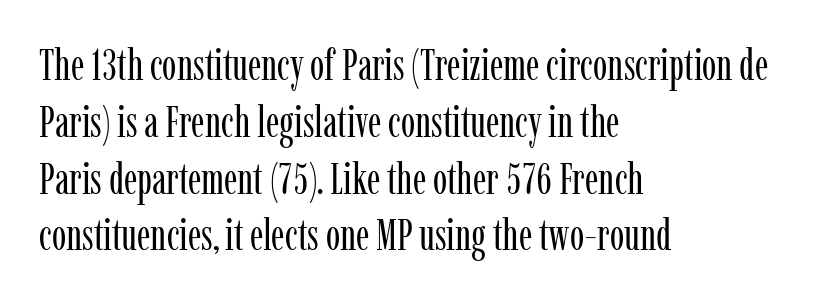
Q: Is the text bold? A: No.
Q: Is the text italic (slanted)? A: No, it is upright.
Q: Is the typeface a serif or a sans-serif typeface? A: Serif.
Q: Is the text underlined? A: No.
Q: How is the paragraph aligned? A: Left-aligned.
Q: Is the spacing between letters normal or unusually wide? A: Normal.
Q: Is the spacing between lines tight, normal or loose? A: Normal.
Q: Width (condensed, normal, or wide)? A: Condensed.
Q: Stroke contrast? A: Low.
Q: x-height? A: Medium.
Q: Monospaced? A: No.
